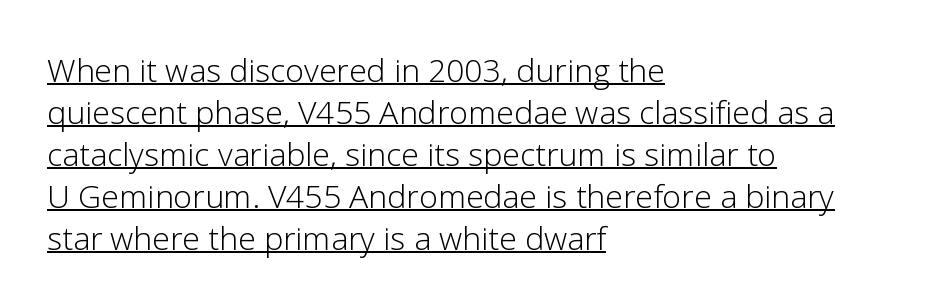
The axis of the letterforms is exactly vertical. These lines sit exactly where default settings would place them. Line starts are locked; line ends wander. The typeface has the unassuming heft of standard copy or less.
